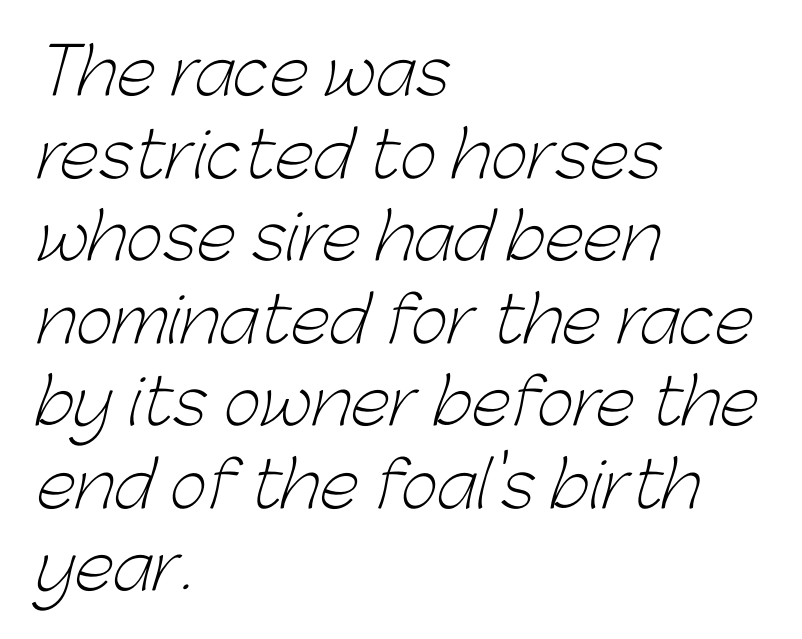
{"serif": "no", "bold": "no", "weight": "light", "width": "normal", "stroke_contrast": "low", "x_height": "medium", "monospaced": "no", "underline": "no", "align": "left", "line_spacing": "normal", "line_spacing_ratio": 1.29, "letter_spacing": "normal", "letter_spacing_em": 0.0, "glyph_px": 64}
